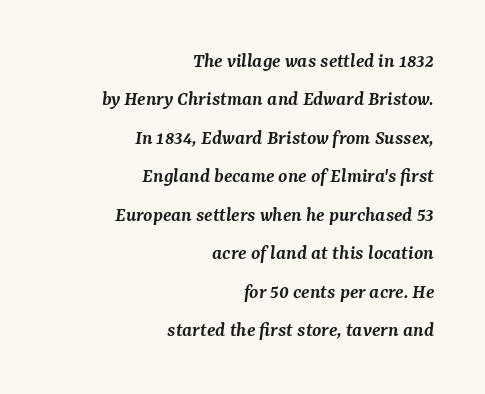
{"italic": "yes", "lean": "right", "slant_degrees": 7, "bold": "semi", "underline": "no", "align": "right", "line_spacing_ratio": 1.83, "letter_spacing": "normal", "letter_spacing_em": 0.0, "glyph_px": 21}
